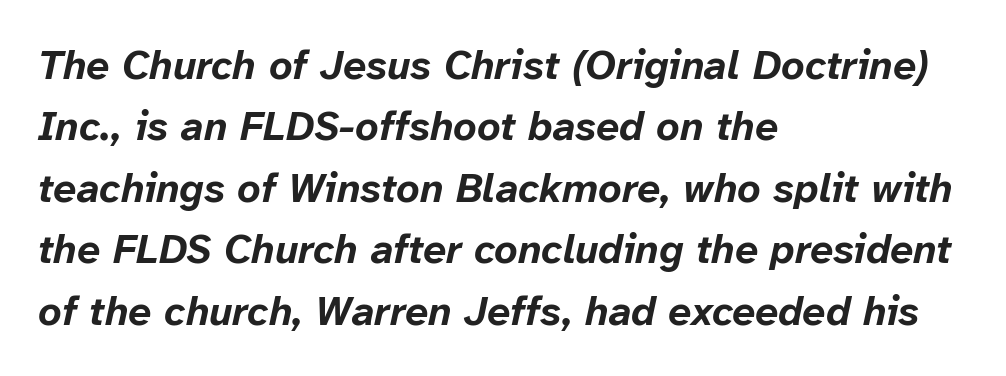
{"italic": "yes", "lean": "right", "slant_degrees": 12, "bold": "yes", "weight": "bold", "width": "normal", "stroke_contrast": "low", "x_height": "medium", "monospaced": "no", "underline": "no", "align": "left", "line_spacing": "normal", "line_spacing_ratio": 1.5, "letter_spacing": "normal", "letter_spacing_em": 0.0, "glyph_px": 41}
